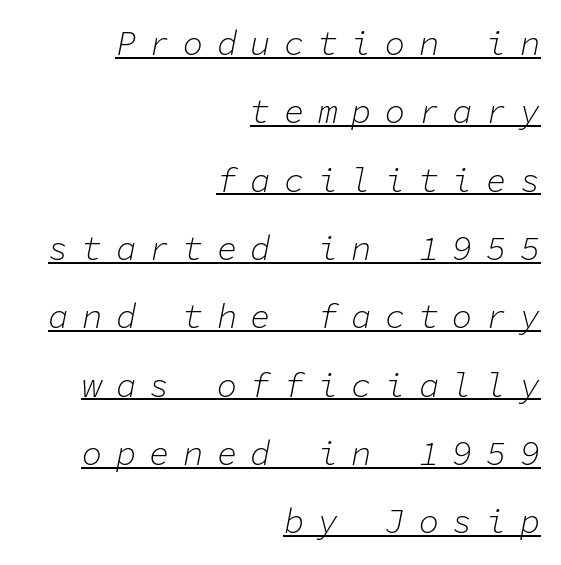
The image shows 34 px light type, italic (leaning right), monospaced; set right-aligned, loose line spacing (2.01x), unusually wide letter spacing (+0.39 em), underlined; low stroke contrast and a medium x-height.
